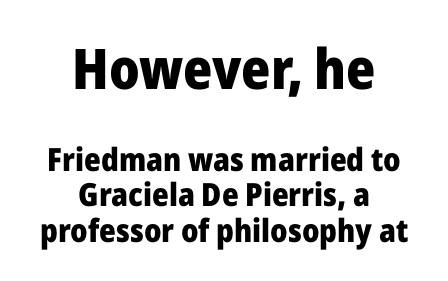
{"serif": "no", "italic": "no", "bold": "yes", "weight": "heavy", "width": "normal", "stroke_contrast": "low", "x_height": "medium", "monospaced": "no", "underline": "no", "align": "center", "line_spacing": "tight", "line_spacing_ratio": 1.11, "letter_spacing": "normal", "letter_spacing_em": 0.0, "larger_block": "first", "size_ratio": 1.75, "glyph_px": 56}
